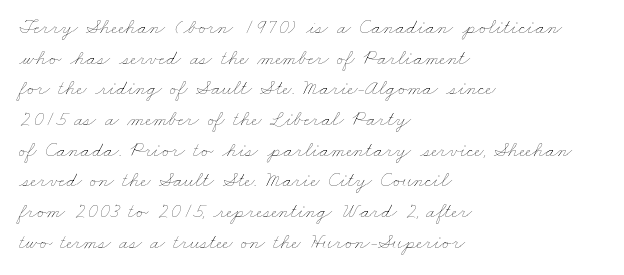
Is this a heavy cut? Hardly; it is regular or lighter. Type without underlining. Evenly set lines give the paragraph a standard silhouette. In CSS terms this would be text-align: left.
